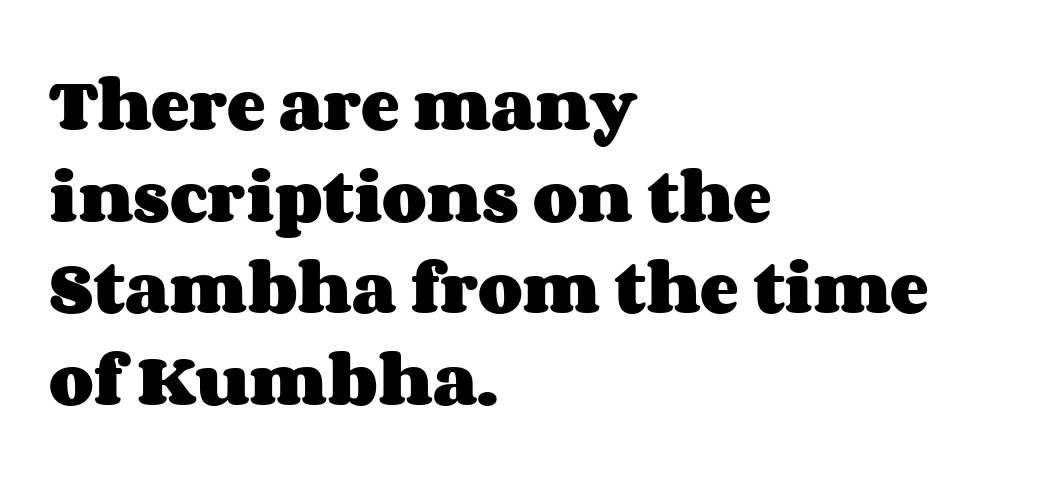
Q: Is the text bold? A: Yes.
Q: Is the text italic (slanted)? A: No, it is upright.
Q: Is the text underlined? A: No.
Q: How is the paragraph aligned? A: Left-aligned.
Q: Is the spacing between letters normal or unusually wide? A: Normal.
Q: Is the spacing between lines tight, normal or loose? A: Normal.
Q: Width (condensed, normal, or wide)? A: Wide.
Q: Stroke contrast? A: Medium.
Q: x-height? A: Large.
Q: Monospaced? A: No.
